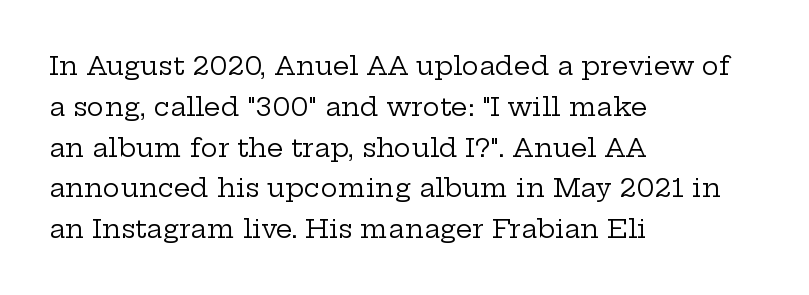
The gap between lines stays unmarked. No extra tracking has been applied to these lines. Does the leading feel generous? No, just average. Short and long lines alike share a common starting point at left.
